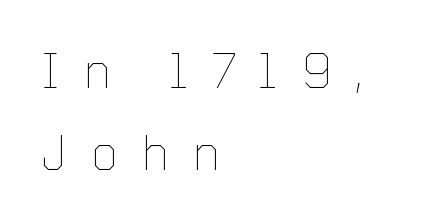
The image shows 47 px thin type, upright; set left-aligned, line spacing 1.75x, unusually wide letter spacing (+0.5 em), not underlined; low stroke contrast and a medium x-height.
